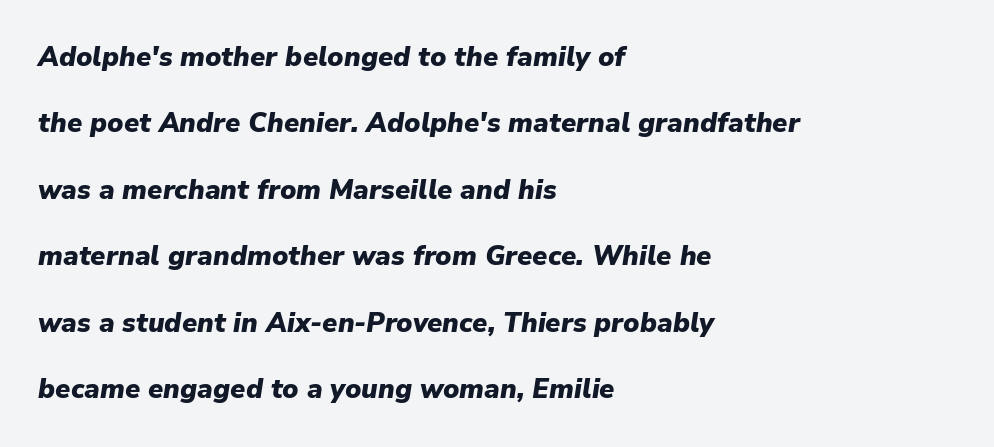
The image shows 27 px bold type, italic (leaning right); set left-aligned, loose line spacing (2.46x), normal letter spacing, not underlined.
